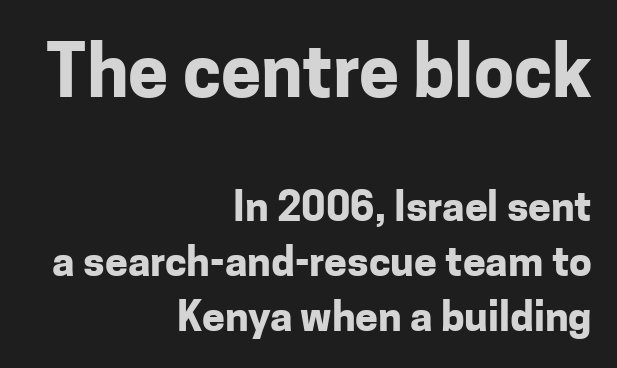
Q: Is the text bold? A: Yes.
Q: Is the text italic (slanted)? A: No, it is upright.
Q: Is the typeface a serif or a sans-serif typeface? A: Sans-serif.
Q: Is the text underlined? A: No.
Q: How is the paragraph aligned? A: Right-aligned.
Q: Is the spacing between letters normal or unusually wide? A: Normal.
Q: Is the spacing between lines tight, normal or loose? A: Normal.
Q: Which block of text is set in a larger size, the first (top) or the second (bottom)? A: The first (top) one.
Q: Width (condensed, normal, or wide)? A: Normal.
Q: Stroke contrast? A: Low.
Q: x-height? A: Medium.
Q: Monospaced? A: No.
